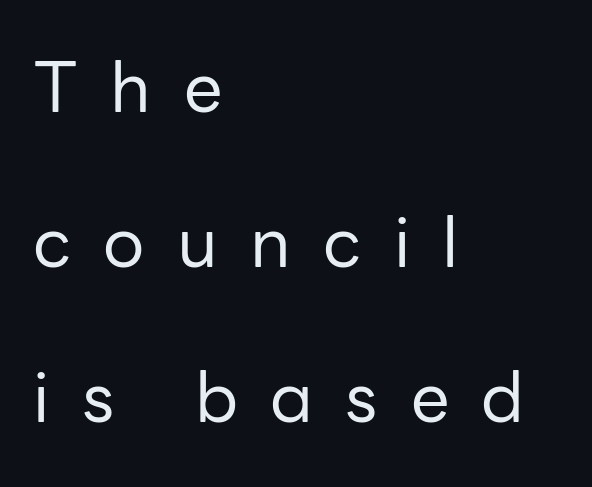
This sample uses an upright cut, with every glyph sitting square on the baseline. Is the type heavy? It reads as light-to-regular instead. Does the copy run flush right? No — it runs flush left. Notice the wide empty band between every row — that's loose leading. The letters are spread apart with noticeably loose tracking.
